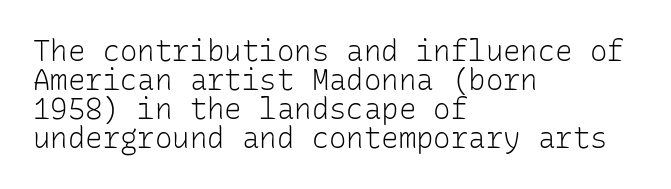
Q: Is the text bold? A: No.
Q: Is the text italic (slanted)? A: No, it is upright.
Q: Is the typeface a serif or a sans-serif typeface? A: Sans-serif.
Q: Is the text underlined? A: No.
Q: How is the paragraph aligned? A: Left-aligned.
Q: Is the spacing between letters normal or unusually wide? A: Normal.
Q: Is the spacing between lines tight, normal or loose? A: Tight.
Q: Width (condensed, normal, or wide)? A: Normal.
Q: Stroke contrast? A: Low.
Q: x-height? A: Medium.
Q: Monospaced? A: Yes.
